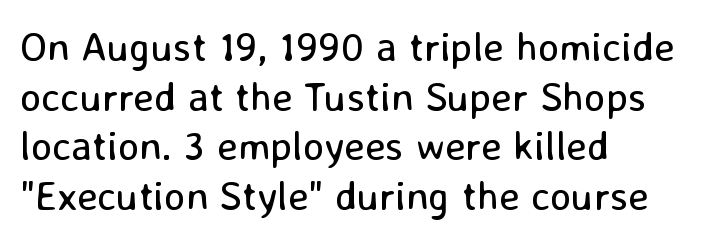
{"serif": "no", "italic": "no", "bold": "no", "weight": "regular", "width": "normal", "stroke_contrast": "low", "x_height": "medium", "monospaced": "no", "underline": "no", "align": "left", "line_spacing_ratio": 1.21, "letter_spacing": "normal", "letter_spacing_em": 0.0, "glyph_px": 41}
